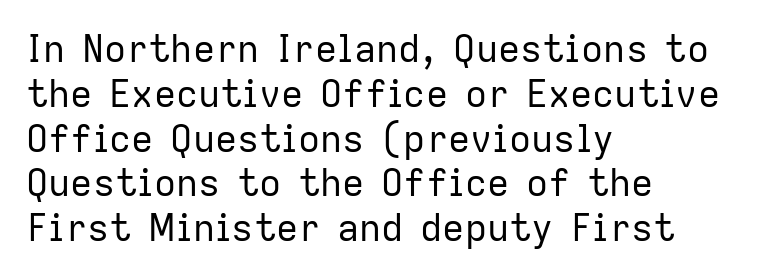
{"serif": "no", "italic": "no", "bold": "no", "weight": "regular", "width": "normal", "stroke_contrast": "low", "x_height": "medium", "monospaced": "no", "underline": "no", "align": "left", "line_spacing_ratio": 1.21, "letter_spacing": "normal", "letter_spacing_em": 0.0, "glyph_px": 37}
